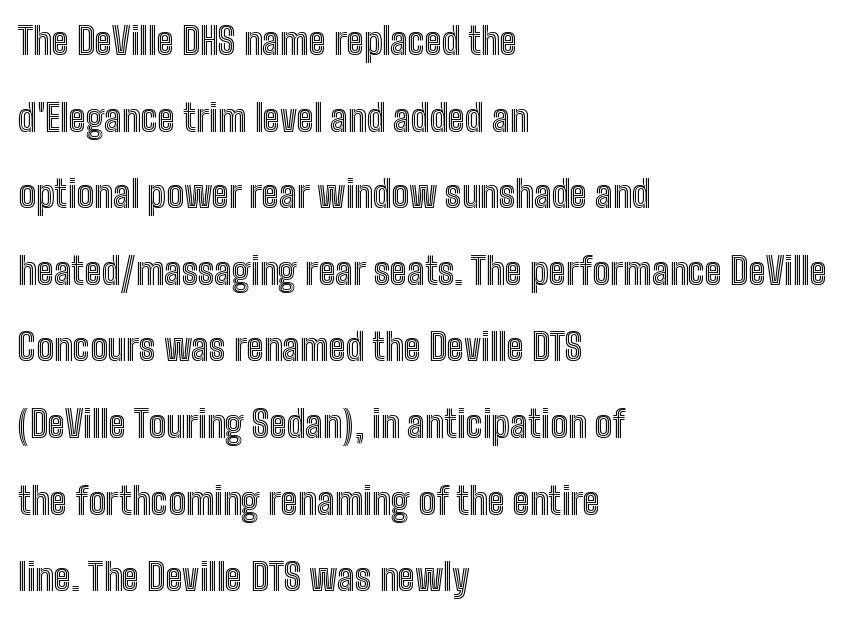
{"italic": "no", "width": "condensed", "x_height": "medium", "monospaced": "no", "underline": "no", "align": "left", "line_spacing": "loose", "line_spacing_ratio": 2.07, "letter_spacing": "normal", "letter_spacing_em": 0.0, "glyph_px": 37}
